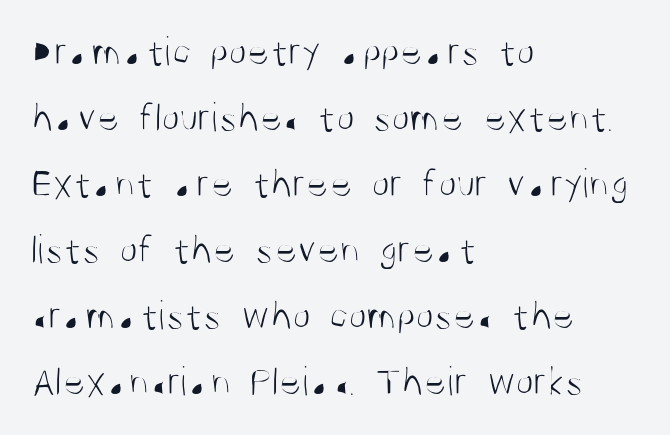
{"serif": "no", "italic": "no", "bold": "no", "weight": "light", "width": "condensed", "stroke_contrast": "medium", "x_height": "large", "monospaced": "no", "underline": "no", "align": "left", "line_spacing": "normal", "line_spacing_ratio": 1.57, "letter_spacing": "normal", "letter_spacing_em": 0.0, "glyph_px": 42}
